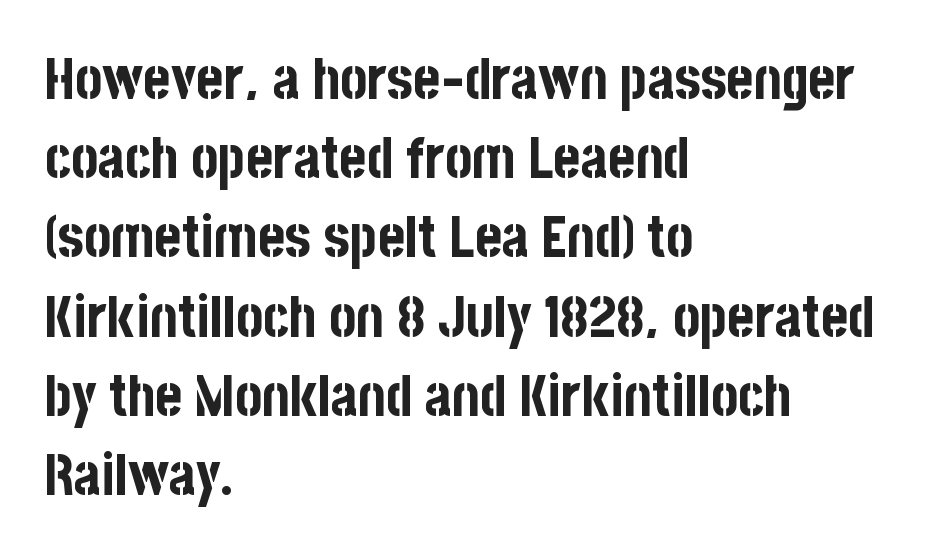
The image shows 57 px bold, condensed sans-serif type, upright; set left-aligned, normal line spacing (1.39x), normal letter spacing, not underlined; low stroke contrast and a large x-height.
